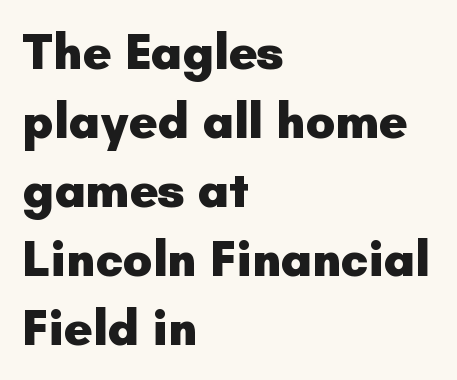
Between one letter and the next there's only the usual sliver of space. Compared with typical paragraphs, the rows here are spaced about the same. Vertical strokes here are truly vertical. The glyphs are unaccompanied by any horizontal stroke below them. Varying glyph widths throughout — classic text-font behaviour.
